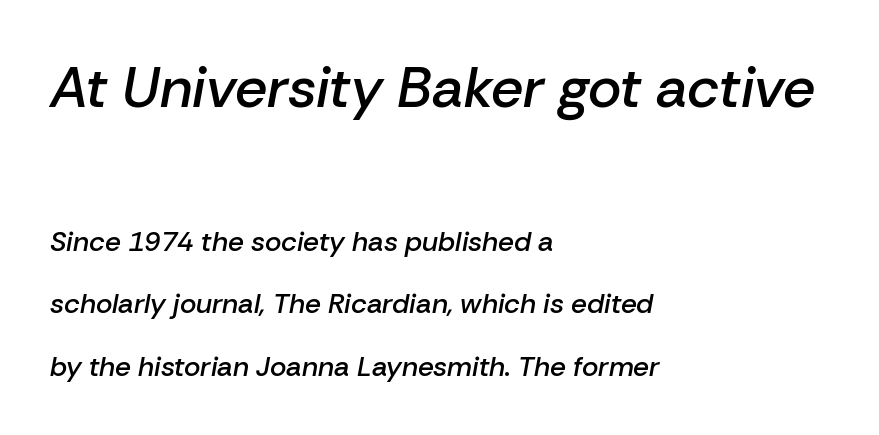
The image shows 57 px semibold type, italic (leaning right); set left-aligned, loose line spacing (2.23x), normal letter spacing, not underlined; the first (top) block is 2.04x larger; low stroke contrast and a medium x-height.
